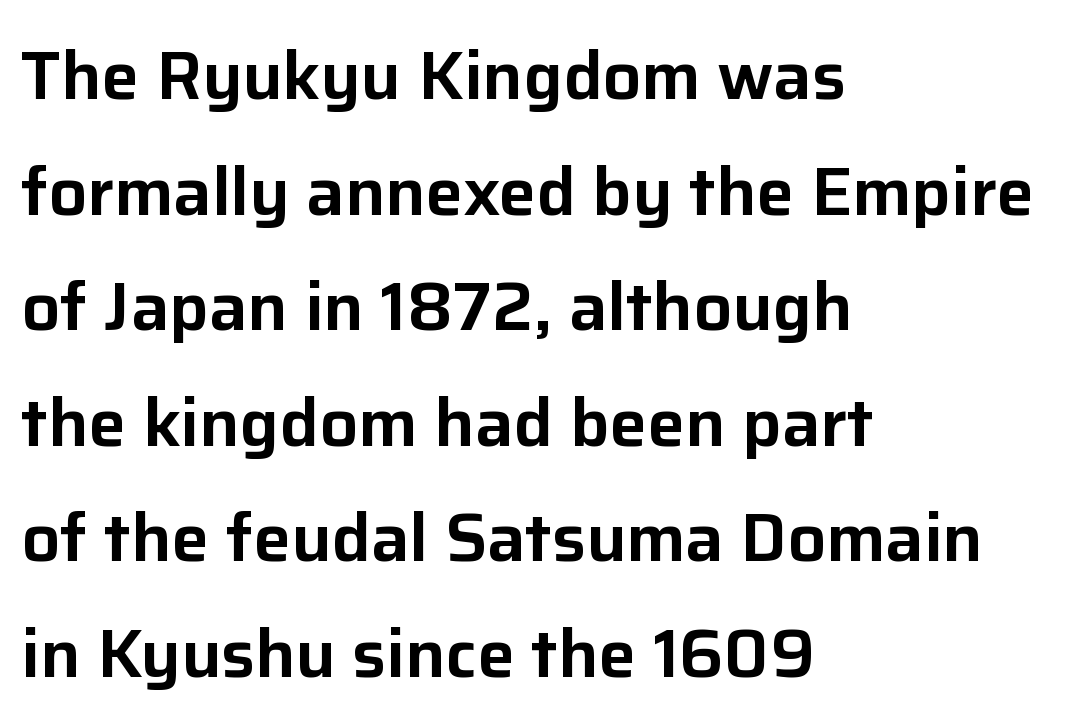
Teacher's note: observe the even left margin — that is flush-left alignment. Quick note: interline space is typical. A typesetter would label this face a sans. A typesetter would call this zero additional tracking. A clean baseline with only descenders dipping below it. A typesetter would call this proportional, since set widths differ per character.
